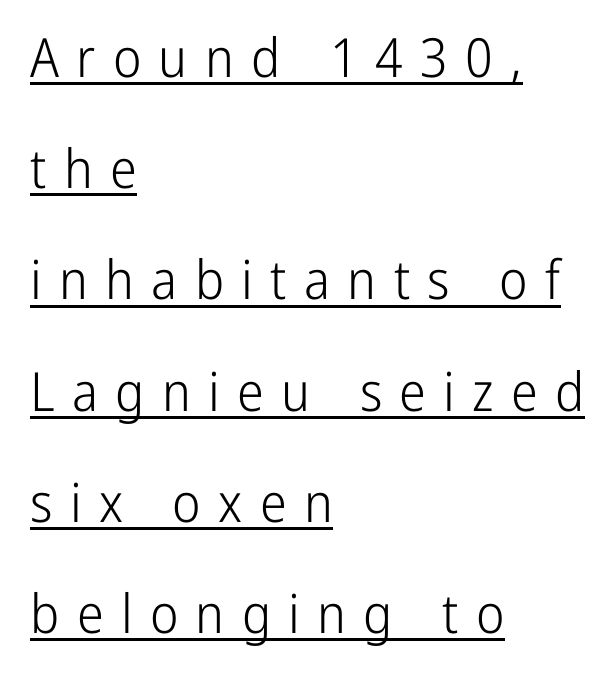
The image shows 54 px light, condensed sans-serif type, upright; set left-aligned, loose line spacing (2.06x), unusually wide letter spacing (+0.32 em), underlined; low stroke contrast and a medium x-height.
